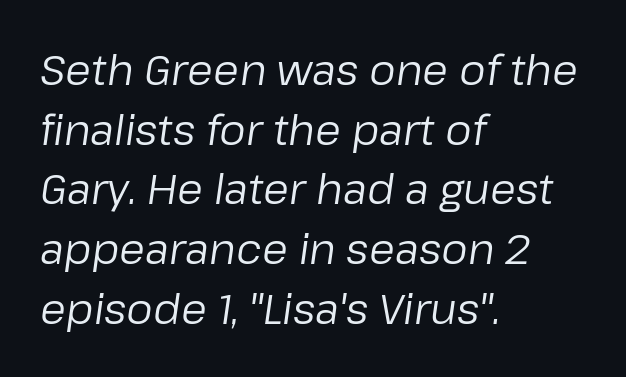
Q: Is the text bold? A: No.
Q: Is the text italic (slanted)? A: Yes, it leans right by about 8 degrees.
Q: Is the text underlined? A: No.
Q: How is the paragraph aligned? A: Left-aligned.
Q: Is the spacing between letters normal or unusually wide? A: Normal.
Q: Is the spacing between lines tight, normal or loose? A: Normal.
Q: Width (condensed, normal, or wide)? A: Normal.
Q: Stroke contrast? A: Low.
Q: x-height? A: Medium.
Q: Monospaced? A: No.
